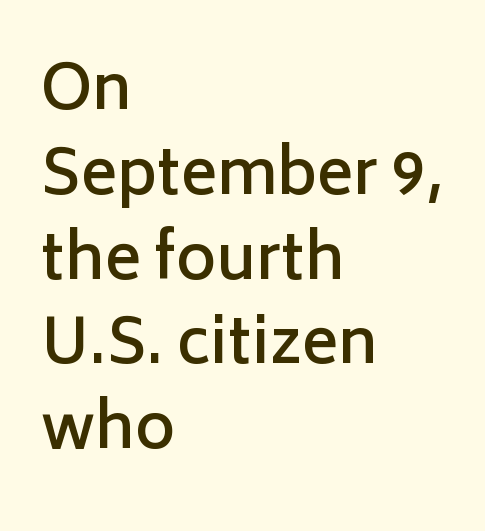
Spacing verdict: proportional, widths tailored to each character. Does the copy run flush right? No — it runs flush left. The glyphs in this specimen are sans serif. Posture: vertical. No extra tracking has been applied to these lines.
